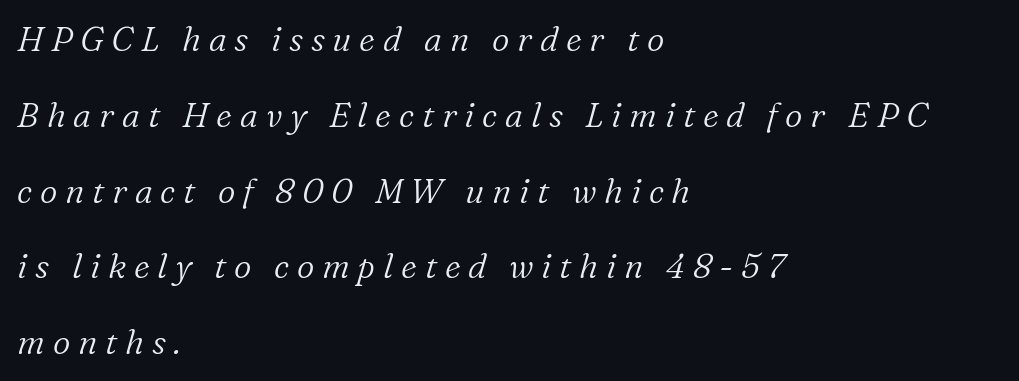
{"serif": "yes", "italic": "yes", "lean": "right", "slant_degrees": 16, "bold": "no", "weight": "light", "width": "normal", "stroke_contrast": "low", "x_height": "medium", "monospaced": "no", "underline": "no", "align": "left", "line_spacing": "loose", "line_spacing_ratio": 2.23, "letter_spacing": "wide", "letter_spacing_em": 0.23, "glyph_px": 34}
